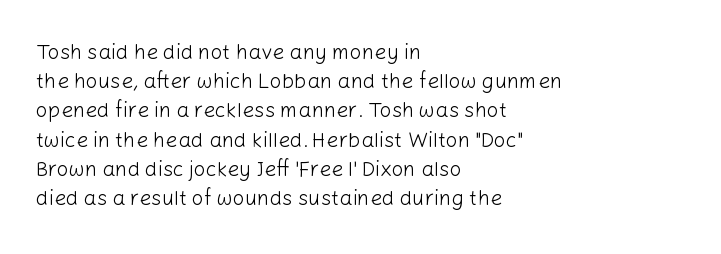
The image shows 21 px text type, upright; set left-aligned, normal line spacing (1.39x), normal letter spacing, not underlined.
